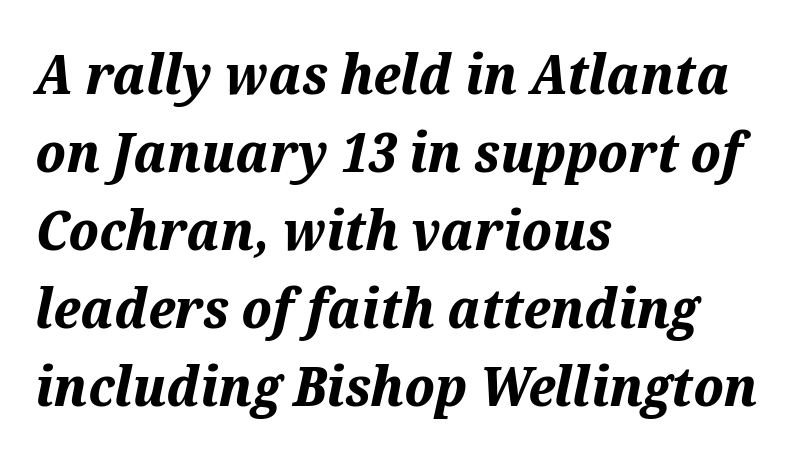
Q: Is the text bold? A: Yes.
Q: Is the text italic (slanted)? A: Yes, it leans right by about 12 degrees.
Q: Is the text underlined? A: No.
Q: How is the paragraph aligned? A: Left-aligned.
Q: Is the spacing between letters normal or unusually wide? A: Normal.
Q: Is the spacing between lines tight, normal or loose? A: Normal.
Q: Width (condensed, normal, or wide)? A: Normal.
Q: Stroke contrast? A: Medium.
Q: x-height? A: Medium.
Q: Monospaced? A: No.
